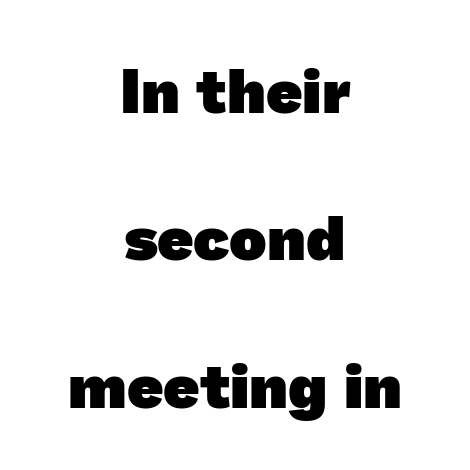
The image shows 63 px heavy sans-serif type; set centered, loose line spacing (2.34x), normal letter spacing, not underlined; low stroke contrast and a medium x-height.
